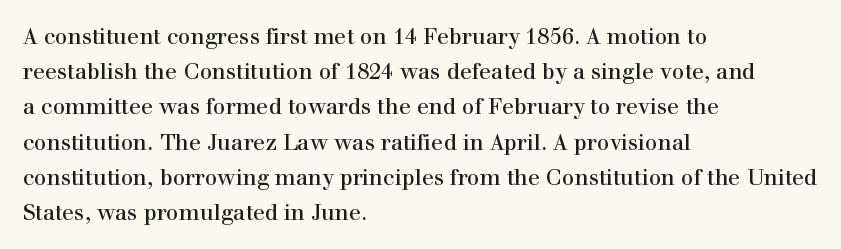
The face used here is rendered with its standard letterfit. A bare baseline throughout the passage. The compositor pushed each line to the left boundary. Regarding leading, the lines here are spaced in the standard way.
